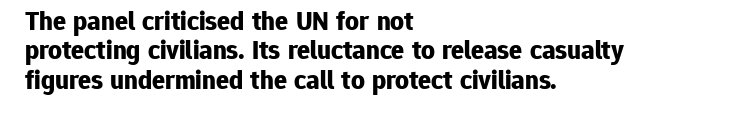
Q: Is the text bold? A: Yes.
Q: Is the text italic (slanted)? A: No, it is upright.
Q: Is the text underlined? A: No.
Q: How is the paragraph aligned? A: Left-aligned.
Q: Is the spacing between letters normal or unusually wide? A: Normal.
Q: Is the spacing between lines tight, normal or loose? A: Tight.
